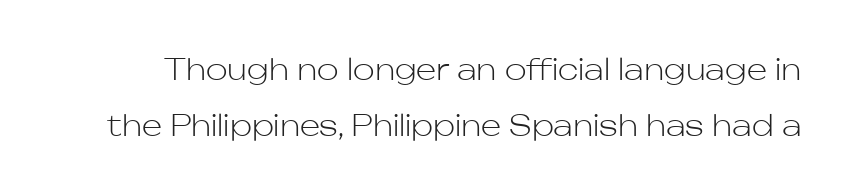
The image shows 29 px light sans-serif type, upright; set loose line spacing (1.94x), normal letter spacing, not underlined; low stroke contrast and a medium x-height.
